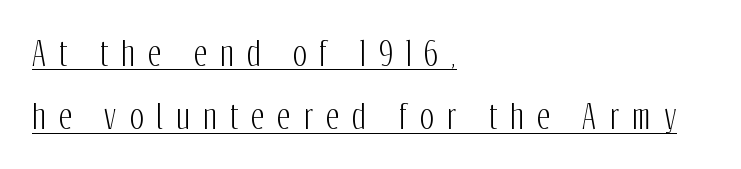
The ragged edge is on the right, which tells us the setting is flush left. Loosely led — the rows are spread out. Think of a printed novel: that variable character pitch is what you see here. You can tell it's not italic because the verticals are truly vertical. You could only call the tracking loose — the letters float apart. Somebody hit Ctrl+U on this one — the words are underlined.
